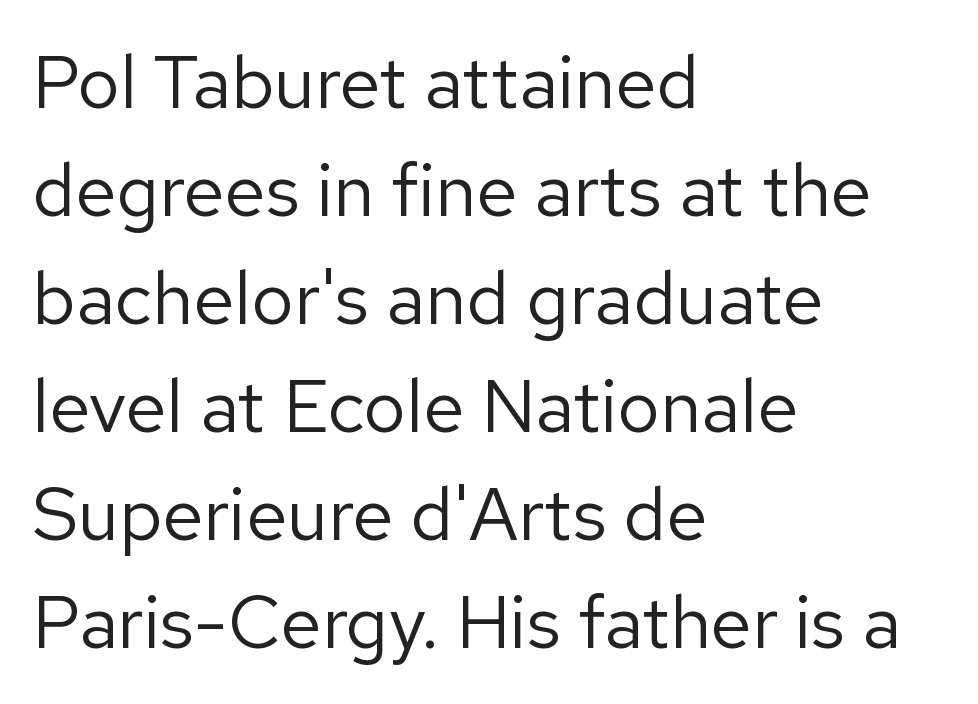
Q: Is the text bold? A: No.
Q: Is the text italic (slanted)? A: No, it is upright.
Q: Is the typeface a serif or a sans-serif typeface? A: Sans-serif.
Q: Is the text underlined? A: No.
Q: How is the paragraph aligned? A: Left-aligned.
Q: Is the spacing between letters normal or unusually wide? A: Normal.
Q: Is the spacing between lines tight, normal or loose? A: Normal.
Q: Width (condensed, normal, or wide)? A: Normal.
Q: Stroke contrast? A: Low.
Q: x-height? A: Medium.
Q: Monospaced? A: No.
